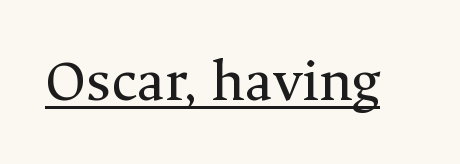
The image shows 61 px regular-weight serif type, upright; set normal letter spacing, underlined; medium stroke contrast and a medium x-height.
